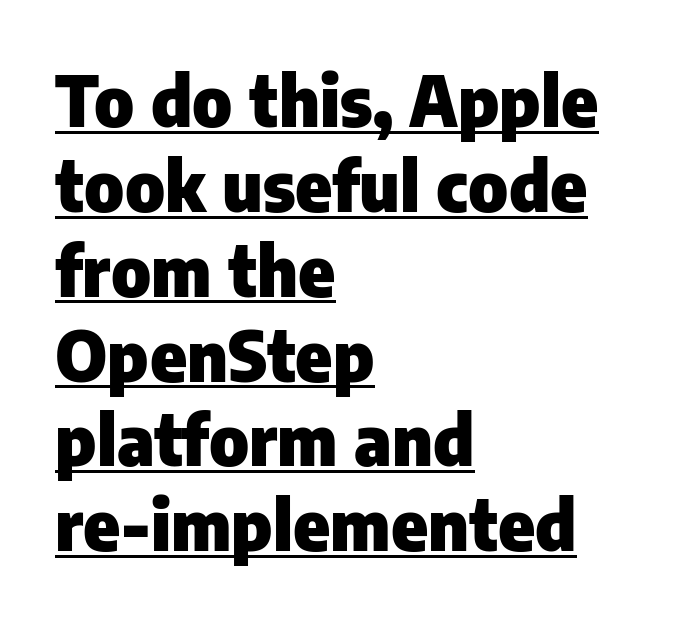
To sum up the face: it is a sans, with no serifs. The lettering holds an erect, upright posture throughout. In terms of weight, the rendering is a true, heavy bold. The lettering is marked with a stroke running underneath it. Proportional: the letters do not fall into vertical columns. Does extra space separate the letters? No, they use regular spacing.
